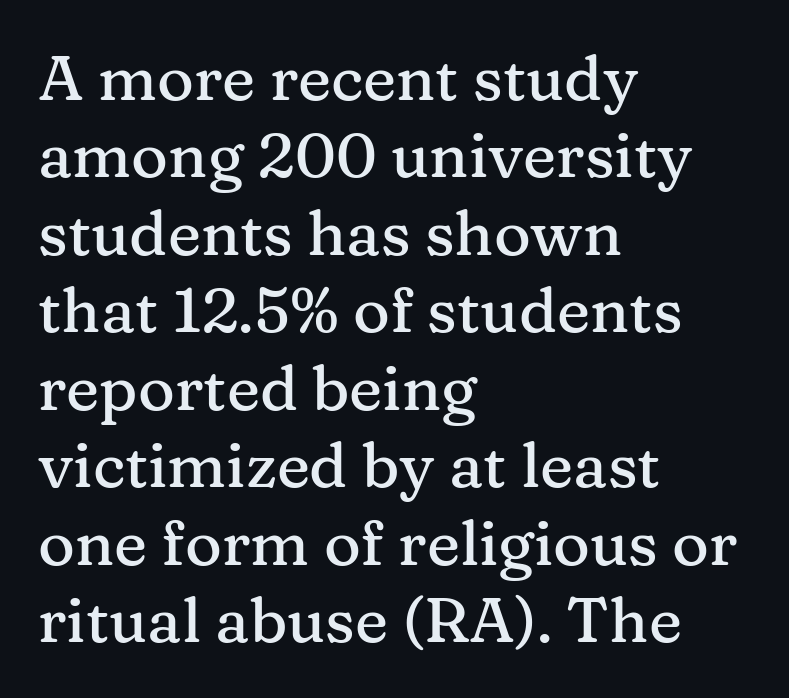
Q: Is the text italic (slanted)? A: No, it is upright.
Q: Is the typeface a serif or a sans-serif typeface? A: Serif.
Q: Is the text underlined? A: No.
Q: How is the paragraph aligned? A: Left-aligned.
Q: Is the spacing between letters normal or unusually wide? A: Normal.
Q: Width (condensed, normal, or wide)? A: Normal.
Q: Stroke contrast? A: Medium.
Q: x-height? A: Medium.
Q: Monospaced? A: No.
